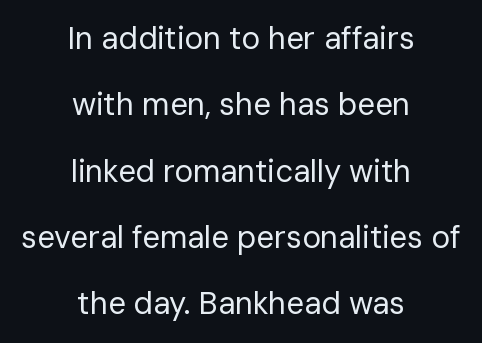
The image shows 31 px regular-weight sans-serif type, upright; set centered, loose line spacing (2.14x), normal letter spacing, not underlined; low stroke contrast and a medium x-height.
